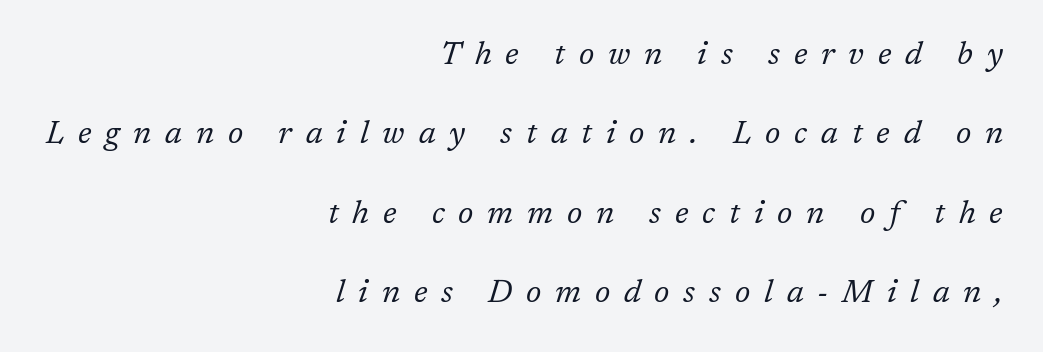
The image shows 32 px regular-weight serif type, italic (leaning right); set right-aligned, loose line spacing (2.48x), unusually wide letter spacing (+0.43 em), not underlined; low stroke contrast and a medium x-height.
